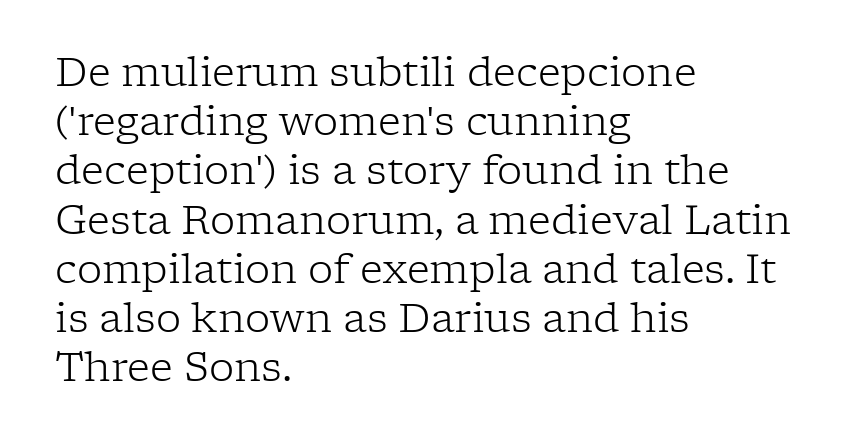
Q: Is the text bold? A: No.
Q: Is the text italic (slanted)? A: No, it is upright.
Q: Is the typeface a serif or a sans-serif typeface? A: Serif.
Q: Is the text underlined? A: No.
Q: How is the paragraph aligned? A: Left-aligned.
Q: Is the spacing between letters normal or unusually wide? A: Normal.
Q: Width (condensed, normal, or wide)? A: Normal.
Q: Stroke contrast? A: Low.
Q: x-height? A: Medium.
Q: Monospaced? A: No.
